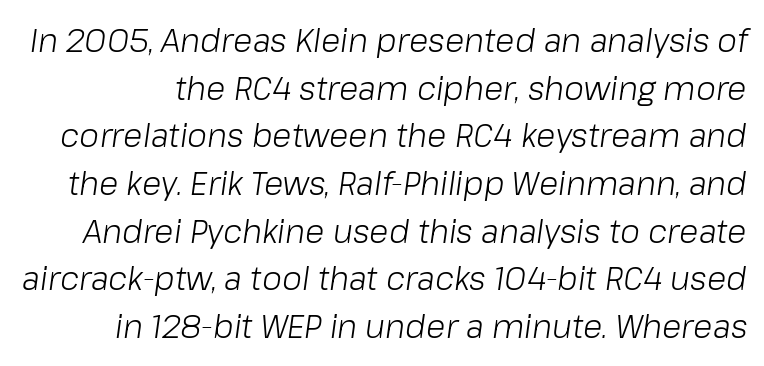
Q: Is the text bold? A: No.
Q: Is the text italic (slanted)? A: Yes, it leans right by about 8 degrees.
Q: Is the text underlined? A: No.
Q: Is the spacing between letters normal or unusually wide? A: Normal.
Q: Is the spacing between lines tight, normal or loose? A: Normal.
Q: Width (condensed, normal, or wide)? A: Normal.
Q: Stroke contrast? A: Low.
Q: x-height? A: Medium.
Q: Monospaced? A: No.
